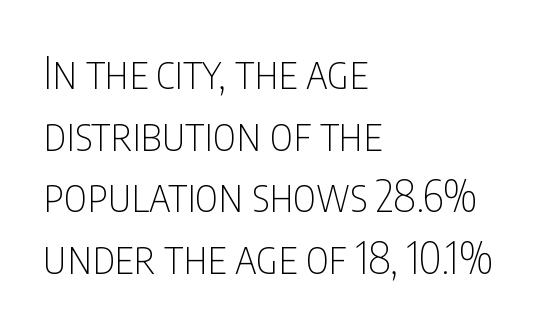
Letter spacing: default. Serif or sans? Sans — the stroke terminals are bare. Vertical spacing — default. Line beginnings align vertically; line endings do not.
